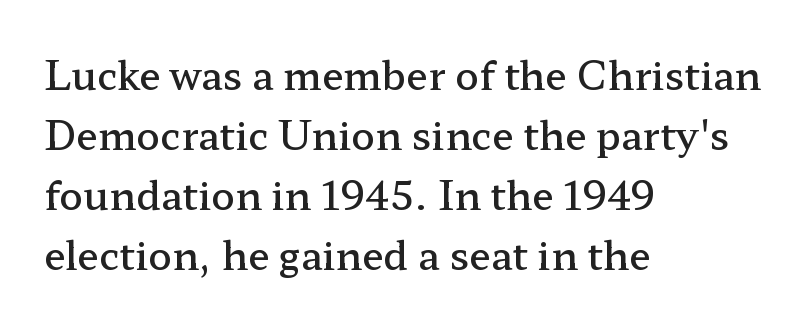
{"serif": "yes", "italic": "no", "bold": "semi", "weight": "semibold", "width": "wide", "stroke_contrast": "low", "x_height": "medium", "monospaced": "no", "underline": "no", "align": "left", "line_spacing": "normal", "line_spacing_ratio": 1.54, "letter_spacing": "normal", "letter_spacing_em": 0.0, "glyph_px": 39}
